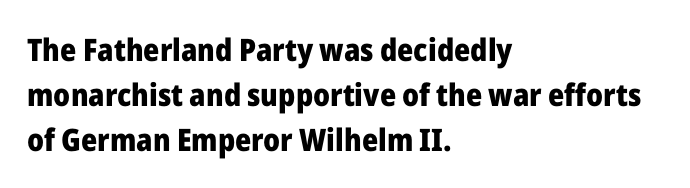
The image shows 31 px heavy sans-serif type, upright; set left-aligned, normal line spacing (1.45x), normal letter spacing, not underlined; low stroke contrast and a medium x-height.
